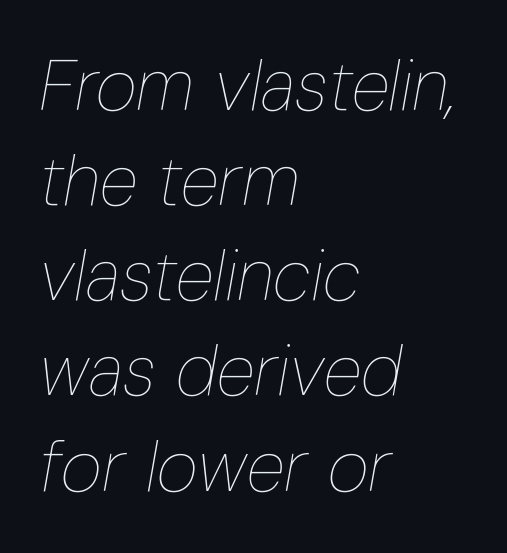
Q: Is the text bold? A: No.
Q: Is the text italic (slanted)? A: Yes, it leans right by about 10 degrees.
Q: Is the text underlined? A: No.
Q: How is the paragraph aligned? A: Left-aligned.
Q: Is the spacing between letters normal or unusually wide? A: Normal.
Q: Is the spacing between lines tight, normal or loose? A: Normal.
Q: Width (condensed, normal, or wide)? A: Condensed.
Q: Stroke contrast? A: Low.
Q: x-height? A: Medium.
Q: Monospaced? A: No.
